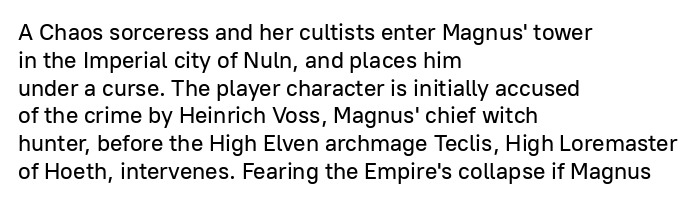
Here the glyphs are tracked normally, forming tight word shapes. The specimen omits any rule beneath the text block's lines. Vertical strokes here are truly vertical. The lines in this sample share a left origin and differ only in where they stop.
